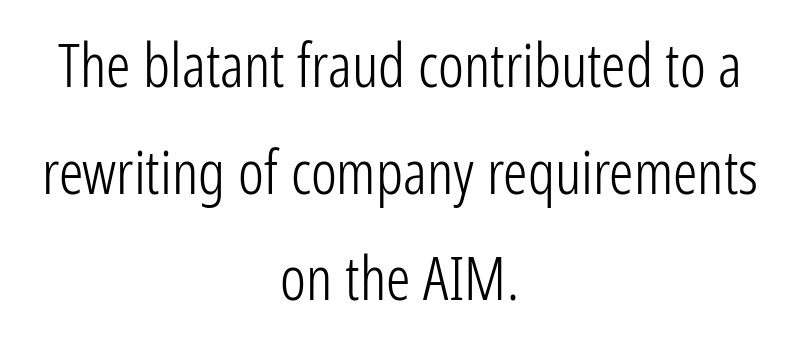
{"serif": "no", "italic": "no", "bold": "no", "weight": "light", "width": "condensed", "stroke_contrast": "low", "x_height": "medium", "monospaced": "no", "underline": "no", "align": "center", "line_spacing_ratio": 1.75, "letter_spacing": "normal", "letter_spacing_em": 0.0, "glyph_px": 61}
